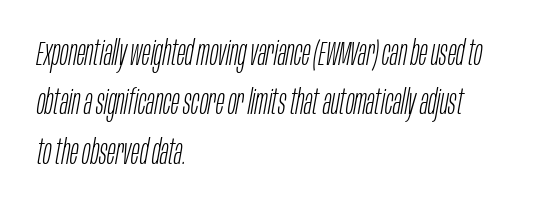
Q: Is the text bold? A: No.
Q: Is the text italic (slanted)? A: Yes, it leans right by about 10 degrees.
Q: Is the text underlined? A: No.
Q: How is the paragraph aligned? A: Left-aligned.
Q: Is the spacing between letters normal or unusually wide? A: Normal.
Q: Is the spacing between lines tight, normal or loose? A: Normal.
Q: Width (condensed, normal, or wide)? A: Condensed.
Q: Stroke contrast? A: Low.
Q: x-height? A: Large.
Q: Monospaced? A: No.
